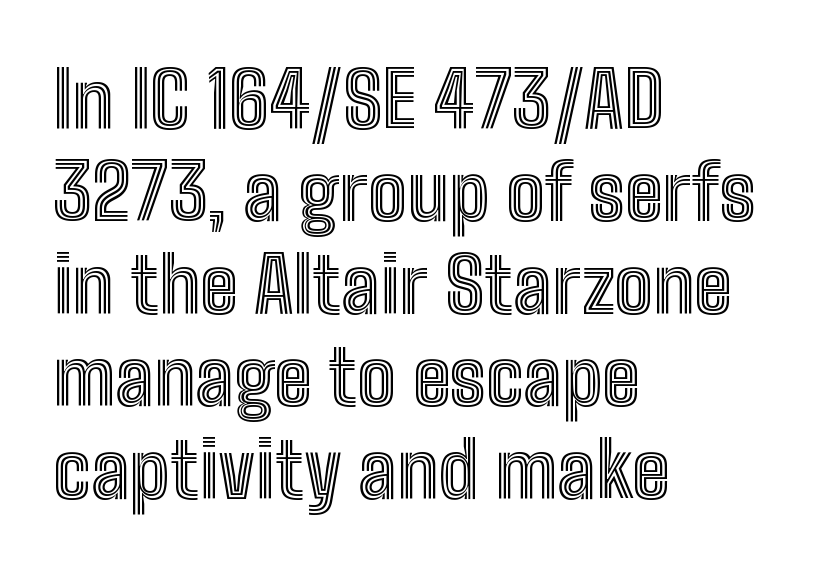
{"italic": "no", "width": "condensed", "x_height": "medium", "monospaced": "no", "underline": "no", "align": "left", "line_spacing_ratio": 1.2, "letter_spacing": "normal", "letter_spacing_em": 0.0, "glyph_px": 77}
